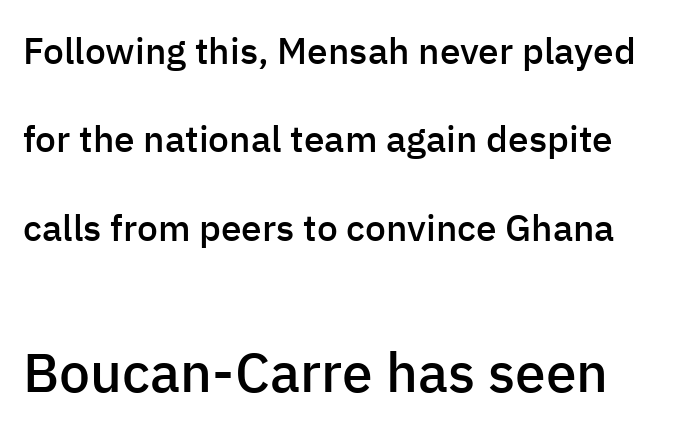
{"serif": "no", "italic": "no", "bold": "semi", "weight": "semibold", "width": "normal", "stroke_contrast": "low", "x_height": "medium", "monospaced": "no", "underline": "no", "line_spacing": "loose", "line_spacing_ratio": 2.39, "letter_spacing": "normal", "letter_spacing_em": 0.0, "larger_block": "second", "size_ratio": 1.49, "glyph_px": 55}
